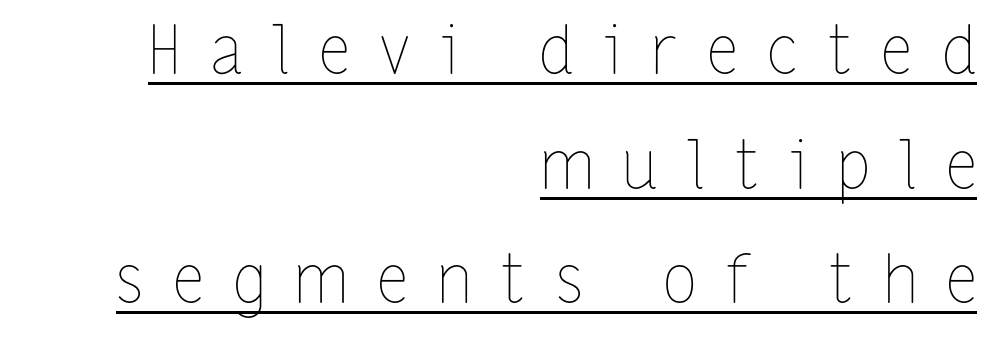
{"italic": "no", "bold": "no", "weight": "thin", "width": "condensed", "stroke_contrast": "low", "x_height": "medium", "monospaced": "no", "underline": "yes", "align": "right", "line_spacing_ratio": 1.71, "letter_spacing": "wide", "letter_spacing_em": 0.46, "glyph_px": 67}
